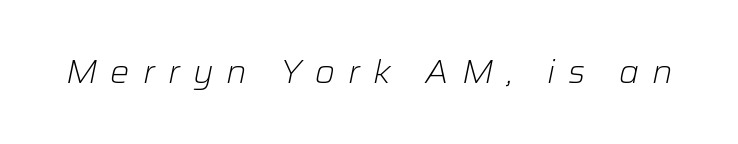
{"italic": "yes", "lean": "right", "slant_degrees": 12, "bold": "no", "weight": "light", "width": "normal", "stroke_contrast": "low", "x_height": "medium", "monospaced": "no", "underline": "no", "letter_spacing": "wide", "letter_spacing_em": 0.41, "glyph_px": 32}
